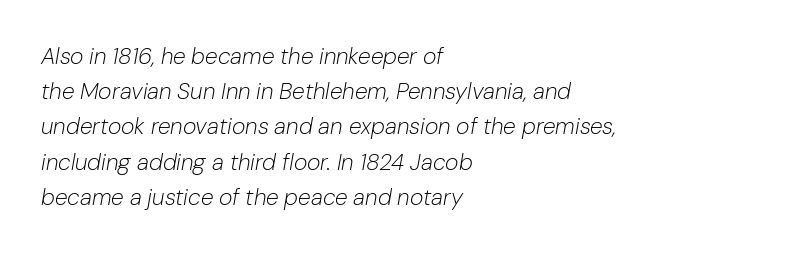
{"italic": "yes", "lean": "right", "slant_degrees": 10, "bold": "no", "underline": "no", "align": "left", "line_spacing": "normal", "line_spacing_ratio": 1.53, "letter_spacing": "normal", "letter_spacing_em": 0.0, "glyph_px": 23}
